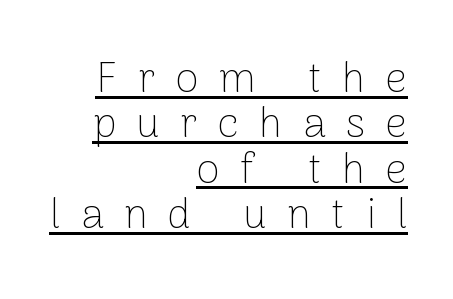
The image shows 42 px thin sans-serif type, upright; set right-aligned, tight line spacing (1.08x), unusually wide letter spacing (+0.49 em), underlined; low stroke contrast and a medium x-height.
